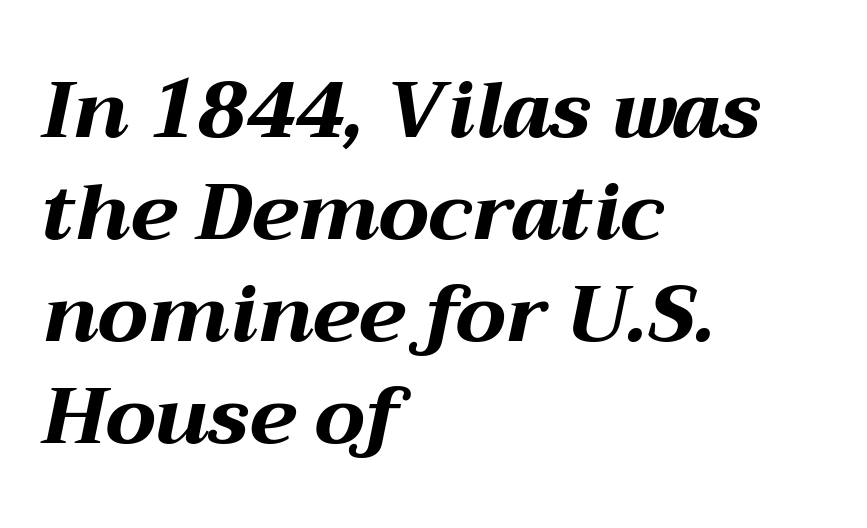
Q: Is the text bold? A: Yes.
Q: Is the text italic (slanted)? A: Yes, it leans right by about 12 degrees.
Q: Is the text underlined? A: No.
Q: How is the paragraph aligned? A: Left-aligned.
Q: Is the spacing between letters normal or unusually wide? A: Normal.
Q: Is the spacing between lines tight, normal or loose? A: Normal.
Q: Width (condensed, normal, or wide)? A: Wide.
Q: Stroke contrast? A: Medium.
Q: x-height? A: Medium.
Q: Monospaced? A: No.
